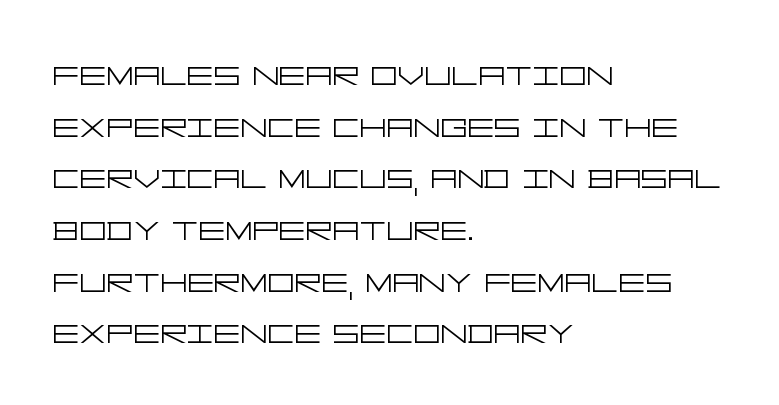
The image shows 42 px light, wide sans-serif type, upright; set left-aligned, line spacing 1.23x, normal letter spacing, not underlined; low stroke contrast and a large x-height.
